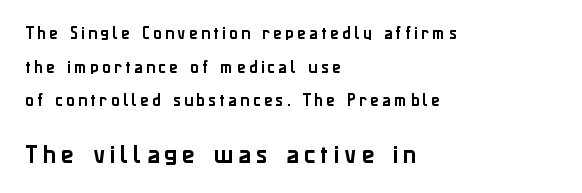
Lines of text with bare space underneath. The space between consecutive lines is lavish. The passage shown has open, widely tracked lettering throughout. The paragraph has a hard left edge and a soft right edge. The lettering stays uniformly vertical, giving the passage a roman look. Which chunk is bigger? The second one — the bottom block dwarfs the top.
